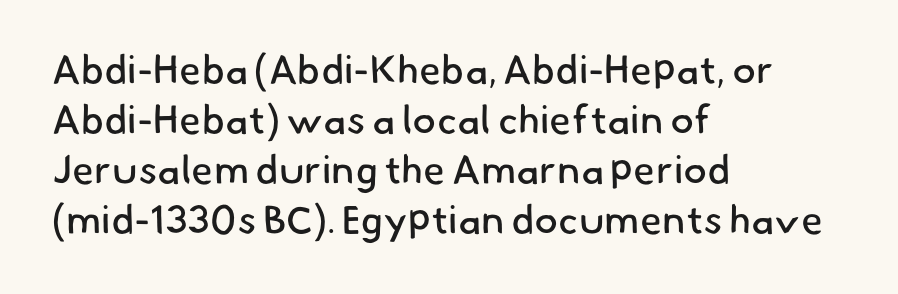
The rendering shows plain stroke endings on the letterforms — a sans-serif design. This sample is left-justified, so line endings fall wherever the words run out. No extra tracking has been applied to these lines. The foot of each line stays bare and open. The strokes carry an ordinary text weight at most. Character widths vary here, with narrow letters taking less room than wide ones.
